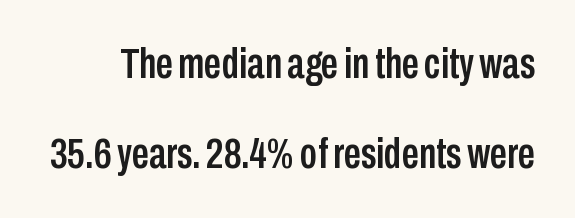
{"serif": "no", "italic": "no", "width": "condensed", "stroke_contrast": "low", "x_height": "medium", "monospaced": "no", "underline": "no", "line_spacing": "loose", "line_spacing_ratio": 2.09, "letter_spacing": "normal", "letter_spacing_em": 0.0, "glyph_px": 43}
